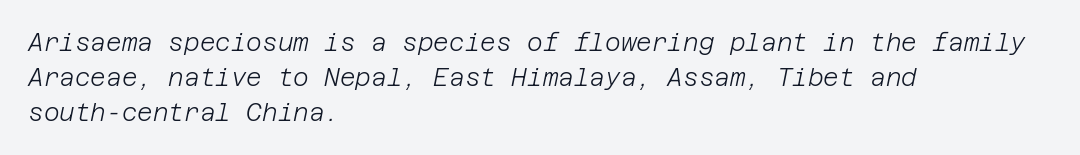
{"italic": "yes", "lean": "right", "slant_degrees": 12, "bold": "no", "underline": "no", "align": "left", "line_spacing": "normal", "line_spacing_ratio": 1.45, "letter_spacing": "normal", "letter_spacing_em": 0.0, "glyph_px": 24}
